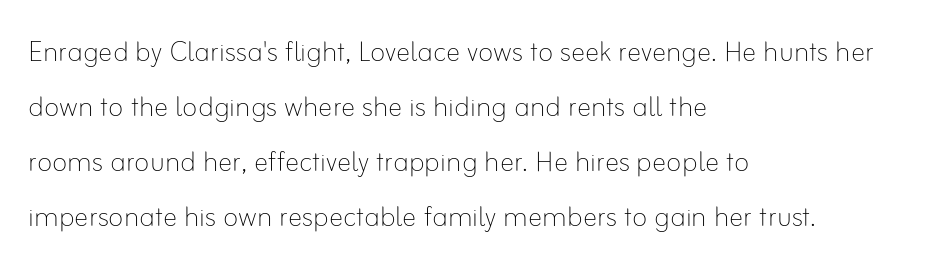
{"italic": "no", "bold": "no", "weight": "thin", "width": "normal", "stroke_contrast": "low", "x_height": "small", "monospaced": "no", "underline": "no", "align": "left", "line_spacing": "normal", "line_spacing_ratio": 1.53, "letter_spacing": "normal", "letter_spacing_em": 0.0, "glyph_px": 36}
